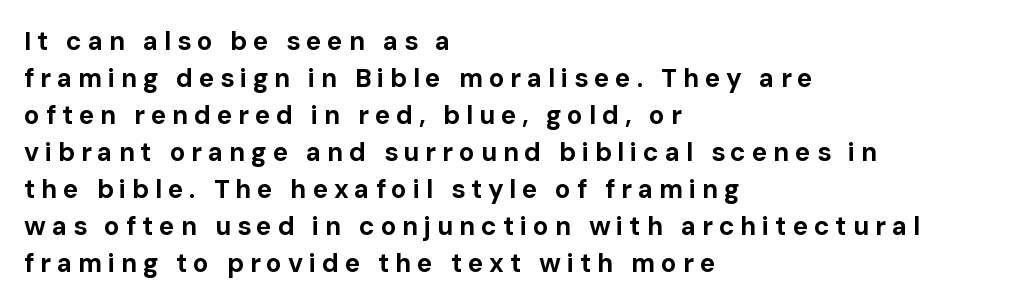
{"italic": "no", "bold": "yes", "underline": "no", "align": "left", "line_spacing": "normal", "line_spacing_ratio": 1.42, "letter_spacing": "wide", "letter_spacing_em": 0.22, "glyph_px": 26}
